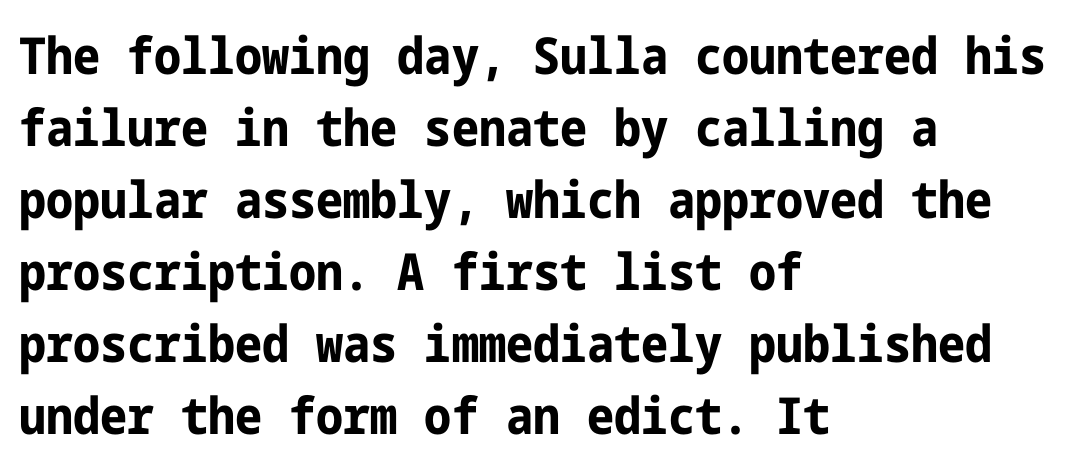
{"serif": "no", "italic": "no", "bold": "yes", "weight": "bold", "width": "condensed", "stroke_contrast": "low", "x_height": "medium", "underline": "no", "align": "left", "line_spacing": "normal", "line_spacing_ratio": 1.41, "letter_spacing": "normal", "letter_spacing_em": 0.0, "glyph_px": 51}
